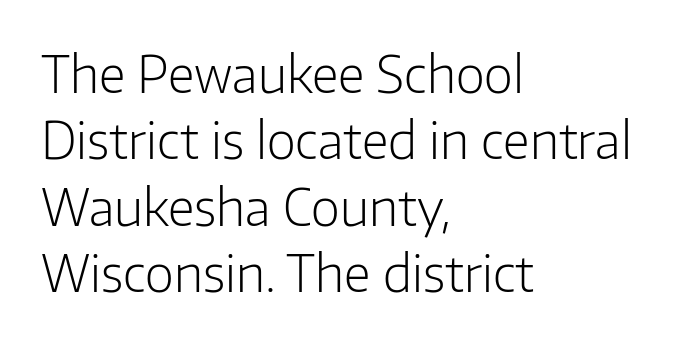
Q: Is the text bold? A: No.
Q: Is the text italic (slanted)? A: No, it is upright.
Q: Is the typeface a serif or a sans-serif typeface? A: Sans-serif.
Q: Is the text underlined? A: No.
Q: How is the paragraph aligned? A: Left-aligned.
Q: Is the spacing between letters normal or unusually wide? A: Normal.
Q: Is the spacing between lines tight, normal or loose? A: Normal.
Q: Width (condensed, normal, or wide)? A: Normal.
Q: Stroke contrast? A: Low.
Q: x-height? A: Medium.
Q: Monospaced? A: No.
